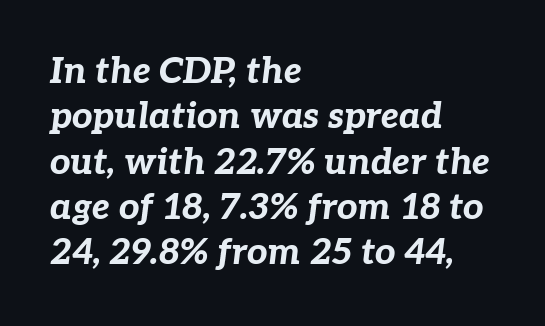
{"italic": "yes", "lean": "right", "slant_degrees": 7, "bold": "yes", "weight": "bold", "width": "normal", "stroke_contrast": "low", "x_height": "medium", "monospaced": "no", "underline": "no", "align": "left", "line_spacing": "normal", "line_spacing_ratio": 1.26, "letter_spacing": "normal", "letter_spacing_em": 0.0, "glyph_px": 36}
